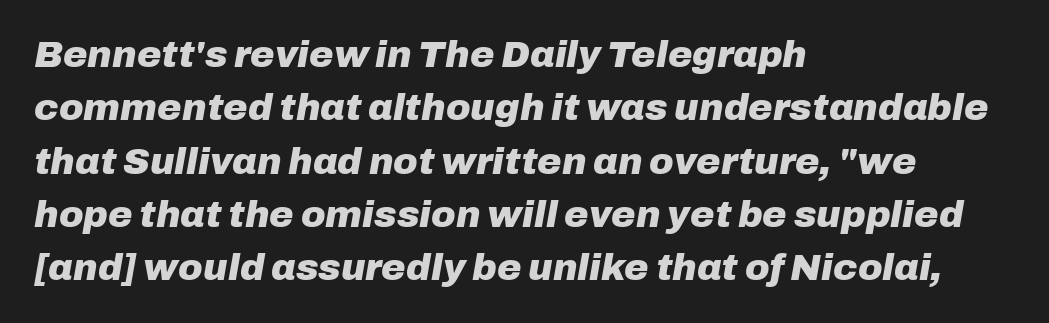
The image shows 37 px heavy type, italic (leaning right); set left-aligned, normal line spacing (1.44x), normal letter spacing, not underlined; low stroke contrast and a medium x-height.
